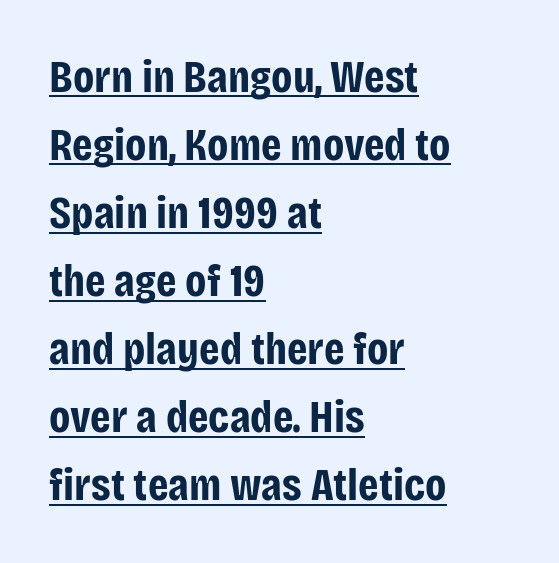
{"serif": "no", "italic": "no", "bold": "yes", "weight": "bold", "width": "condensed", "stroke_contrast": "low", "x_height": "large", "monospaced": "no", "underline": "yes", "align": "left", "line_spacing": "normal", "line_spacing_ratio": 1.48, "letter_spacing": "normal", "letter_spacing_em": 0.0, "glyph_px": 46}
